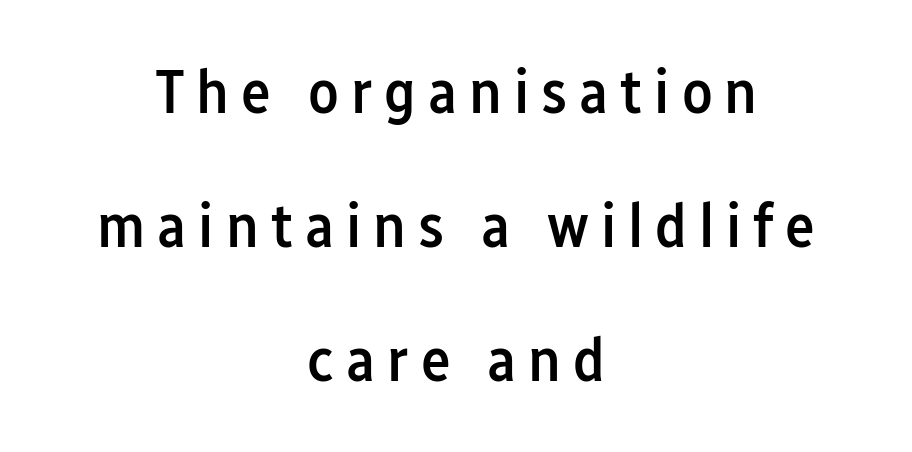
The image shows 63 px semibold, condensed sans-serif type, upright; set centered, loose line spacing (2.13x), not underlined; low stroke contrast and a medium x-height.
